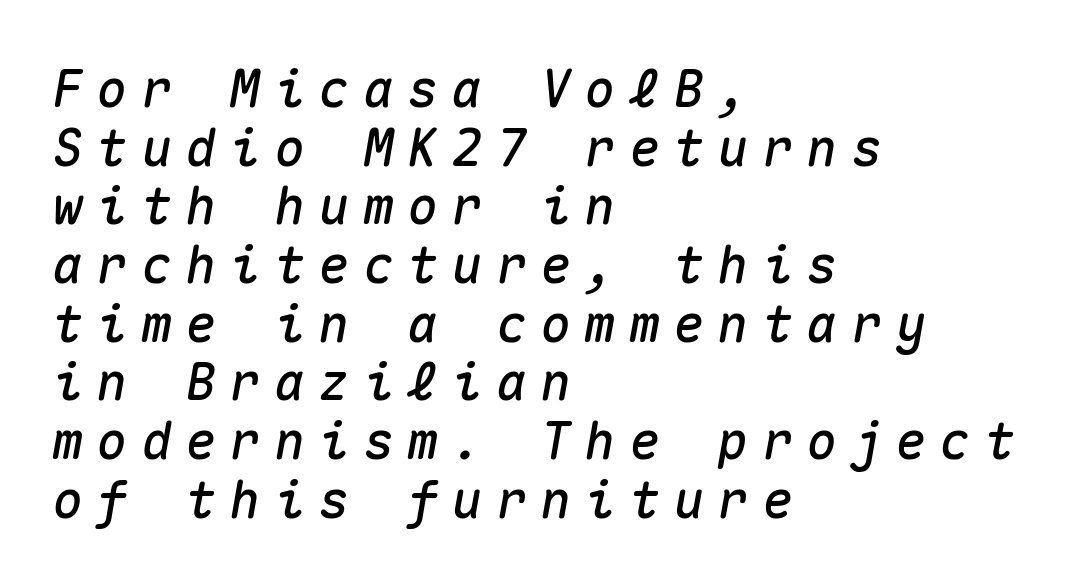
{"italic": "yes", "lean": "right", "slant_degrees": 10, "width": "normal", "stroke_contrast": "medium", "x_height": "medium", "monospaced": "yes", "underline": "no", "align": "left", "line_spacing": "tight", "line_spacing_ratio": 1.15, "letter_spacing": "wide", "letter_spacing_em": 0.27, "glyph_px": 51}
